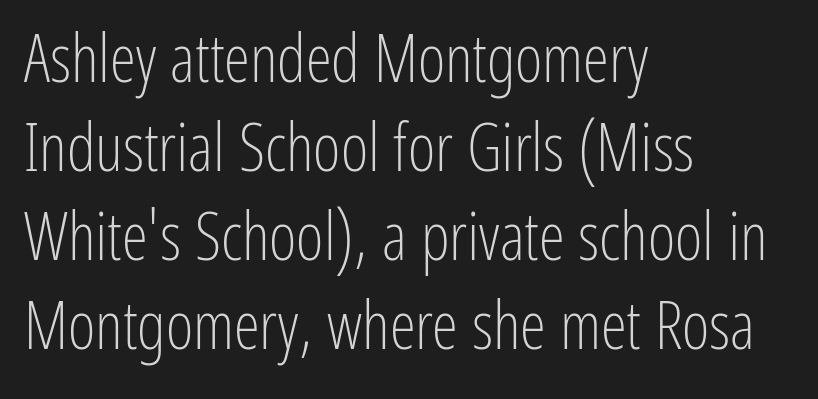
The image shows 66 px light, condensed sans-serif type, upright; set left-aligned, normal line spacing (1.35x), normal letter spacing, not underlined; low stroke contrast and a medium x-height.
